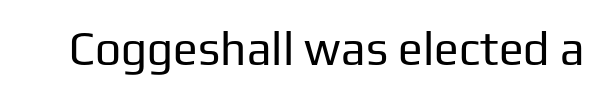
Q: Is the text bold? A: No.
Q: Is the text italic (slanted)? A: No, it is upright.
Q: Is the typeface a serif or a sans-serif typeface? A: Sans-serif.
Q: Is the text underlined? A: No.
Q: Is the spacing between letters normal or unusually wide? A: Normal.
Q: Width (condensed, normal, or wide)? A: Normal.
Q: Stroke contrast? A: Low.
Q: x-height? A: Medium.
Q: Monospaced? A: No.
